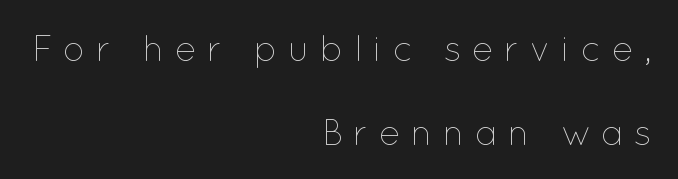
Q: Is the text bold? A: No.
Q: Is the text italic (slanted)? A: No, it is upright.
Q: Is the text underlined? A: No.
Q: How is the paragraph aligned? A: Right-aligned.
Q: Is the spacing between letters normal or unusually wide? A: Unusually wide.
Q: Is the spacing between lines tight, normal or loose? A: Loose.
Q: Width (condensed, normal, or wide)? A: Normal.
Q: Stroke contrast? A: Low.
Q: x-height? A: Medium.
Q: Monospaced? A: No.
